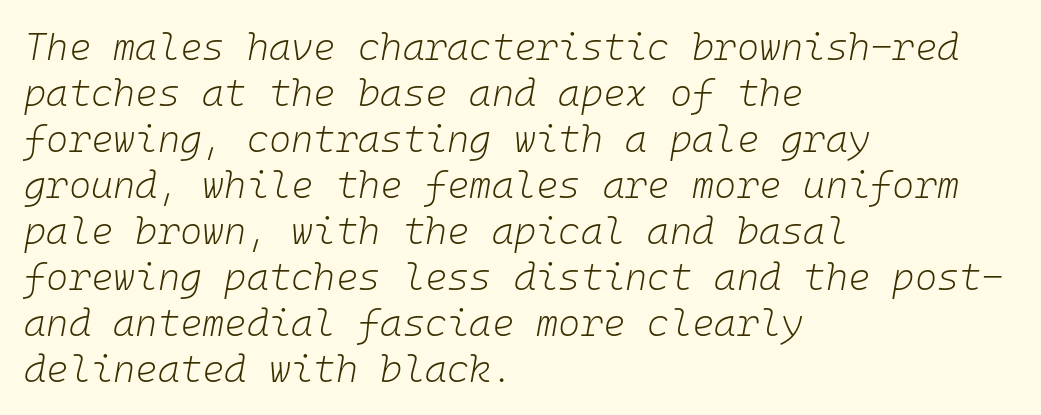
{"italic": "yes", "lean": "right", "slant_degrees": 10, "bold": "no", "weight": "light", "width": "normal", "stroke_contrast": "low", "x_height": "medium", "monospaced": "yes", "underline": "no", "align": "left", "line_spacing_ratio": 1.21, "letter_spacing": "normal", "letter_spacing_em": 0.0, "glyph_px": 38}
